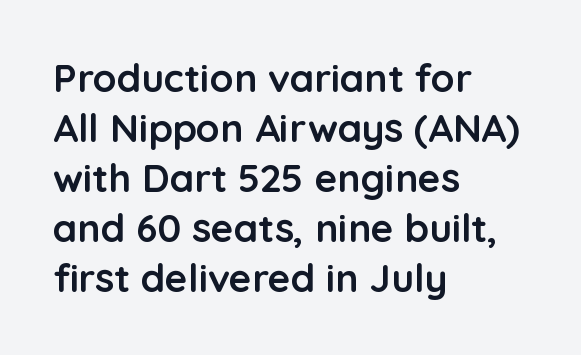
Q: Is the text bold? A: Yes.
Q: Is the text italic (slanted)? A: No, it is upright.
Q: Is the typeface a serif or a sans-serif typeface? A: Sans-serif.
Q: Is the text underlined? A: No.
Q: How is the paragraph aligned? A: Left-aligned.
Q: Is the spacing between letters normal or unusually wide? A: Normal.
Q: Is the spacing between lines tight, normal or loose? A: Normal.
Q: Width (condensed, normal, or wide)? A: Normal.
Q: Stroke contrast? A: Low.
Q: x-height? A: Medium.
Q: Monospaced? A: No.
